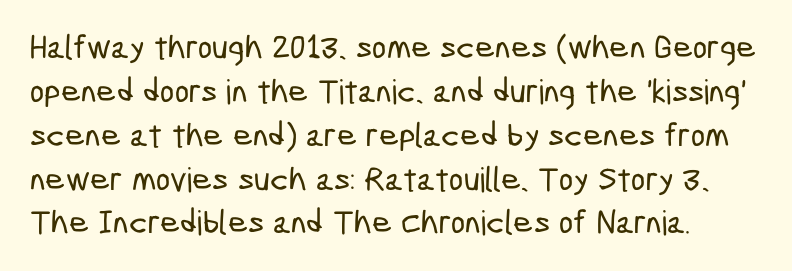
Each letter keeps its own natural width here, so spacing adapts to shape. Students, note that the glyphs here touch the page at normal intervals. Horizontal bands of white between lines are of average thickness. The text was rendered using a sans face with plain stroke endings.
